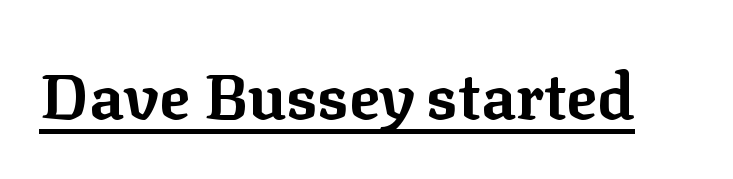
{"serif": "yes", "italic": "no", "bold": "yes", "weight": "bold", "width": "normal", "stroke_contrast": "low", "x_height": "medium", "monospaced": "no", "underline": "yes", "letter_spacing": "normal", "letter_spacing_em": 0.0, "glyph_px": 64}
